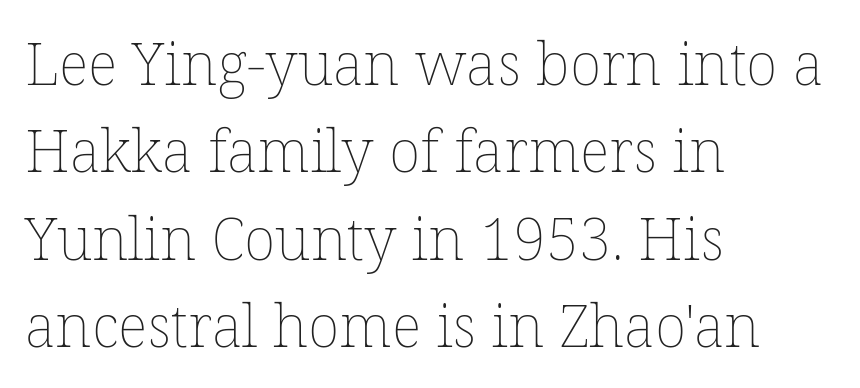
Q: Is the text bold? A: No.
Q: Is the text italic (slanted)? A: No, it is upright.
Q: Is the text underlined? A: No.
Q: How is the paragraph aligned? A: Left-aligned.
Q: Is the spacing between letters normal or unusually wide? A: Normal.
Q: Is the spacing between lines tight, normal or loose? A: Normal.
Q: Width (condensed, normal, or wide)? A: Normal.
Q: Stroke contrast? A: Low.
Q: x-height? A: Medium.
Q: Monospaced? A: No.
